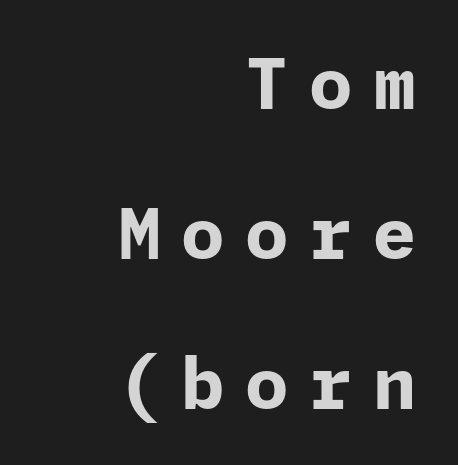
{"serif": "no", "italic": "no", "bold": "yes", "weight": "bold", "width": "normal", "stroke_contrast": "low", "x_height": "medium", "underline": "no", "align": "right", "line_spacing": "loose", "line_spacing_ratio": 2.14, "letter_spacing": "wide", "letter_spacing_em": 0.29, "glyph_px": 70}
